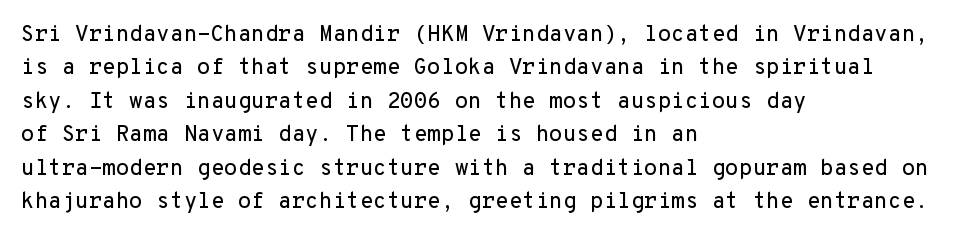
{"italic": "no", "underline": "no", "align": "left", "line_spacing": "normal", "line_spacing_ratio": 1.52, "letter_spacing": "normal", "letter_spacing_em": 0.0, "glyph_px": 22}
